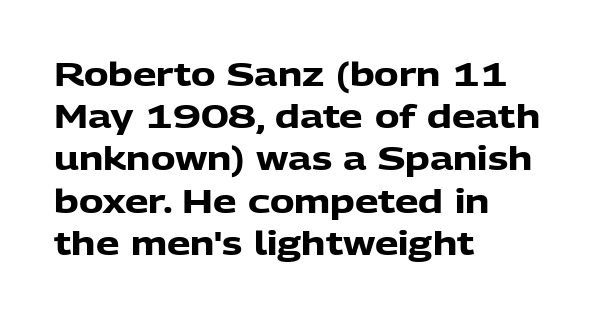
Q: Is the text bold? A: Yes.
Q: Is the text italic (slanted)? A: No, it is upright.
Q: Is the typeface a serif or a sans-serif typeface? A: Sans-serif.
Q: Is the text underlined? A: No.
Q: How is the paragraph aligned? A: Left-aligned.
Q: Is the spacing between letters normal or unusually wide? A: Normal.
Q: Is the spacing between lines tight, normal or loose? A: Normal.
Q: Width (condensed, normal, or wide)? A: Normal.
Q: Stroke contrast? A: Low.
Q: x-height? A: Medium.
Q: Monospaced? A: No.
